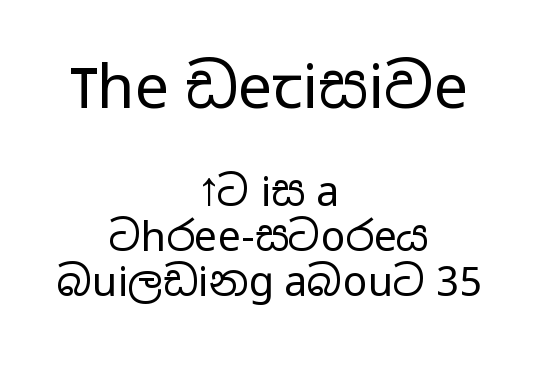
Q: Is the text bold? A: No.
Q: Is the text italic (slanted)? A: No, it is upright.
Q: Is the typeface a serif or a sans-serif typeface? A: Sans-serif.
Q: Is the text underlined? A: No.
Q: How is the paragraph aligned? A: Centered.
Q: Is the spacing between letters normal or unusually wide? A: Normal.
Q: Is the spacing between lines tight, normal or loose? A: Tight.
Q: Which block of text is set in a larger size, the first (top) or the second (bottom)? A: The first (top) one.
Q: Width (condensed, normal, or wide)? A: Wide.
Q: Stroke contrast? A: Low.
Q: x-height? A: Medium.
Q: Monospaced? A: No.
